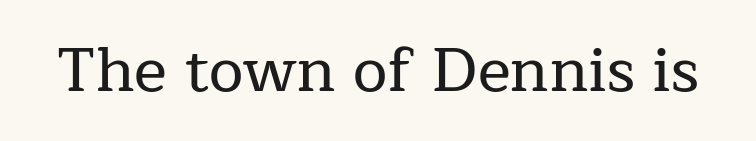
Q: Is the text italic (slanted)? A: No, it is upright.
Q: Is the typeface a serif or a sans-serif typeface? A: Serif.
Q: Is the text underlined? A: No.
Q: Is the spacing between letters normal or unusually wide? A: Normal.
Q: Width (condensed, normal, or wide)? A: Normal.
Q: Stroke contrast? A: Low.
Q: x-height? A: Medium.
Q: Monospaced? A: No.
